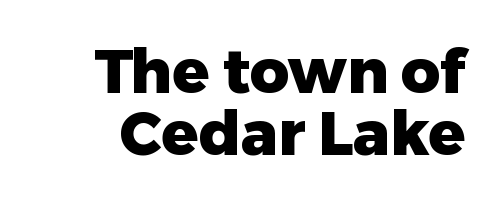
Q: Is the text bold? A: Yes.
Q: Is the text italic (slanted)? A: No, it is upright.
Q: Is the typeface a serif or a sans-serif typeface? A: Sans-serif.
Q: Is the text underlined? A: No.
Q: Is the spacing between letters normal or unusually wide? A: Normal.
Q: Is the spacing between lines tight, normal or loose? A: Tight.
Q: Width (condensed, normal, or wide)? A: Normal.
Q: Stroke contrast? A: Low.
Q: x-height? A: Medium.
Q: Monospaced? A: No.
